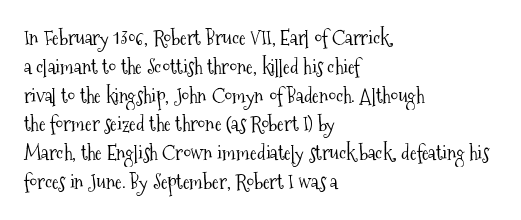
Vertical strokes here are truly vertical. The typesetting does not lean heavy: it is not bold. These lines keep a tight, regular rhythm from letter to letter. Anything drawn beneath the words? Only blank space. The designer left line spacing at the default. Caption: multi-line text, flush left, ragged right.
